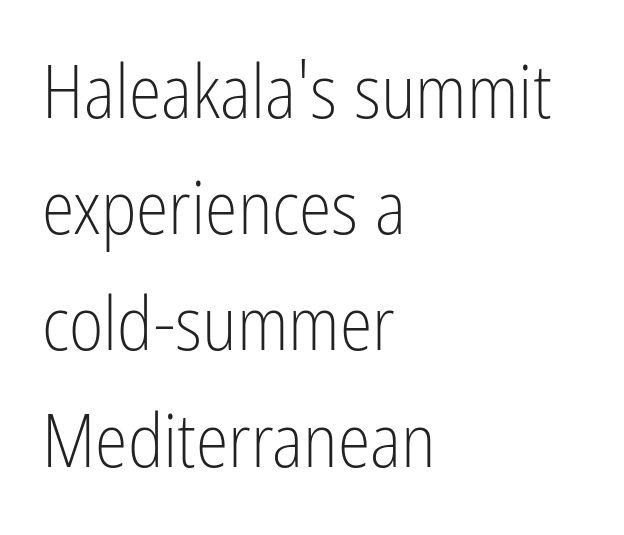
The image shows 74 px light, condensed sans-serif type, upright; set left-aligned, normal line spacing (1.57x), normal letter spacing, not underlined; low stroke contrast and a medium x-height.
